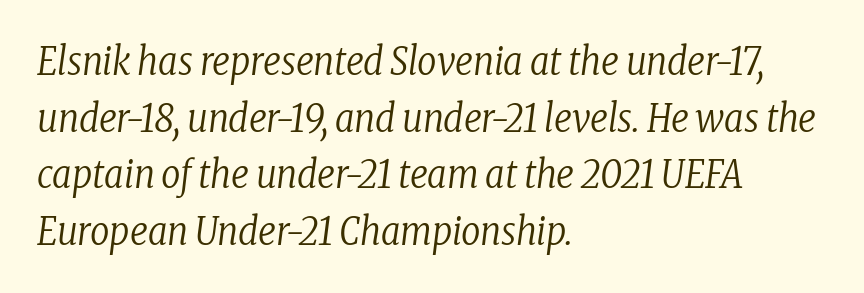
The image shows 38 px regular-weight, condensed serif type, italic (leaning right); set left-aligned, normal line spacing (1.49x), normal letter spacing, not underlined; low stroke contrast and a medium x-height.
